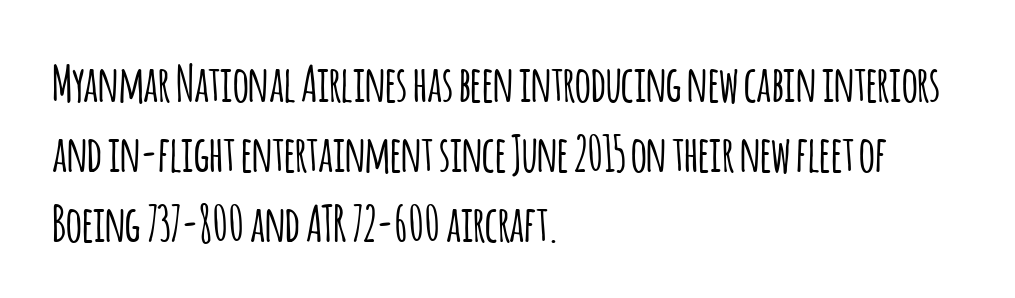
Q: Is the text italic (slanted)? A: No, it is upright.
Q: Is the typeface a serif or a sans-serif typeface? A: Sans-serif.
Q: Is the text underlined? A: No.
Q: How is the paragraph aligned? A: Left-aligned.
Q: Is the spacing between letters normal or unusually wide? A: Normal.
Q: Is the spacing between lines tight, normal or loose? A: Normal.
Q: Width (condensed, normal, or wide)? A: Condensed.
Q: Stroke contrast? A: Low.
Q: x-height? A: Large.
Q: Monospaced? A: No.
